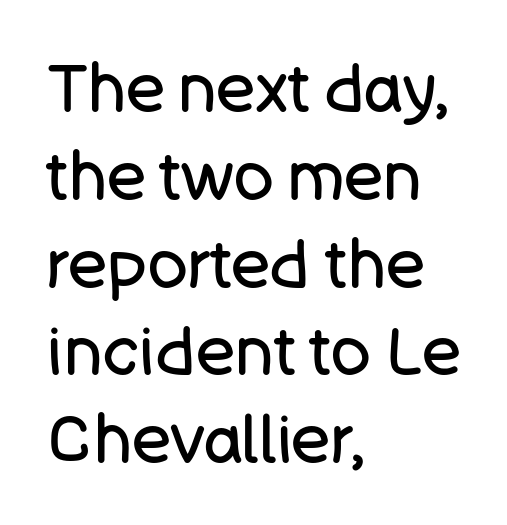
Q: Is the text bold? A: No.
Q: Is the text italic (slanted)? A: No, it is upright.
Q: Is the typeface a serif or a sans-serif typeface? A: Sans-serif.
Q: Is the text underlined? A: No.
Q: How is the paragraph aligned? A: Left-aligned.
Q: Is the spacing between letters normal or unusually wide? A: Normal.
Q: Is the spacing between lines tight, normal or loose? A: Normal.
Q: Width (condensed, normal, or wide)? A: Normal.
Q: Stroke contrast? A: Low.
Q: x-height? A: Large.
Q: Monospaced? A: No.
